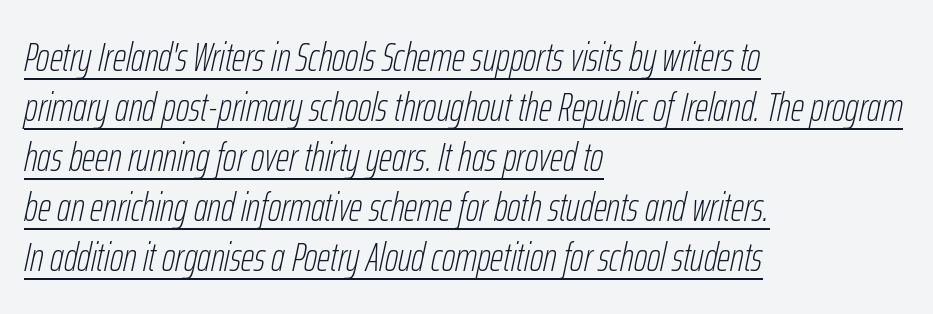
The image shows 41 px thin, condensed type, italic (leaning right); set left-aligned, line spacing 1.22x, normal letter spacing, underlined; low stroke contrast and a medium x-height.
